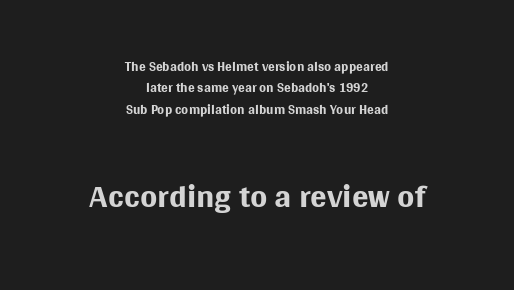
The gaps between neighbouring characters are ordinary and unremarkable. Note: no serifs on the glyphs. This sample has the flowing, uneven cadence of proportional lettering. Has an underline been added? It has not. If you squint, the bottom block still reads clearly — it's the larger of the two. On a weight scale, this lands at 450 or below.
